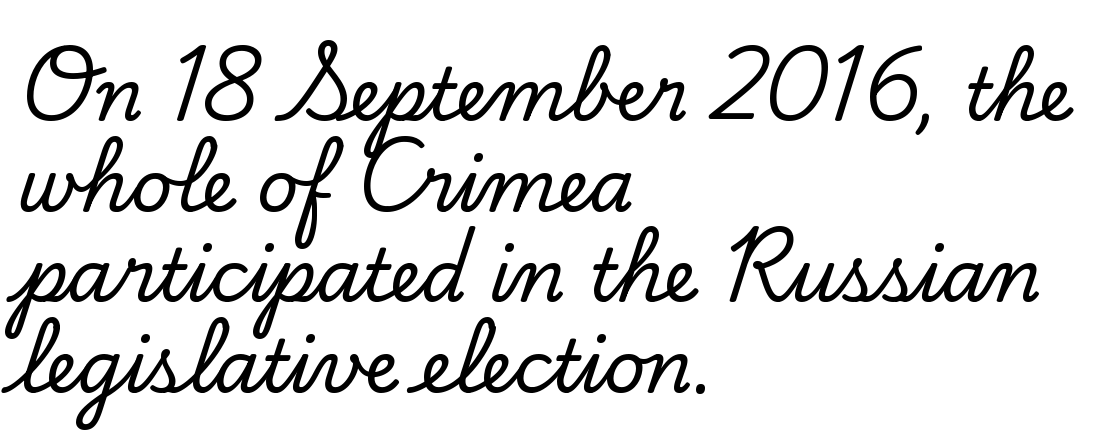
The image shows 72 px serif type; set left-aligned, normal line spacing (1.26x), normal letter spacing, not underlined; low stroke contrast and a small x-height.
